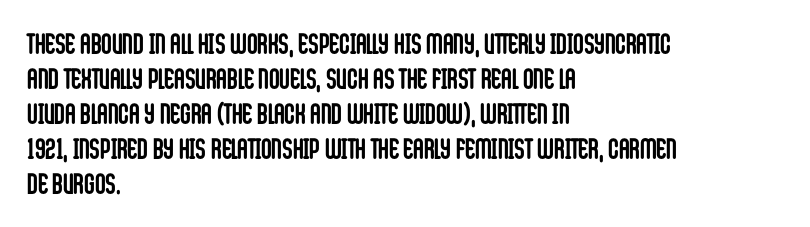
The image shows 29 px semibold, condensed sans-serif type, upright; set left-aligned, line spacing 1.21x, normal letter spacing, not underlined; low stroke contrast and a large x-height.
